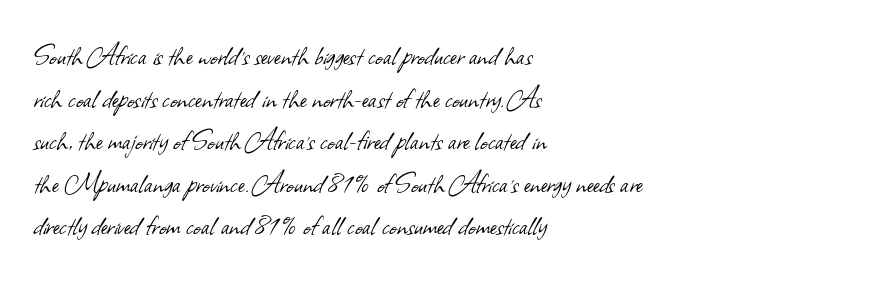
Just letters on the line, the space beneath them empty. Letterform terminals end flat and unadorned throughout the passage. Between one letter and the next there's only the usual sliver of space. If you drew a ruler down the left edge, every line would touch it. This reads as an unemphasized weight, regular at the heaviest. Quick note: interline space is typical.
